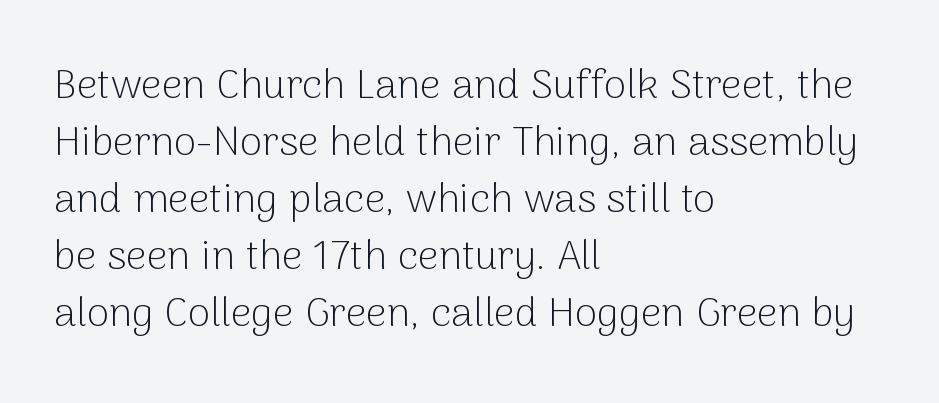
The image shows 41 px light sans-serif type, upright; set left-aligned, normal line spacing (1.39x), normal letter spacing, not underlined; low stroke contrast and a medium x-height.
